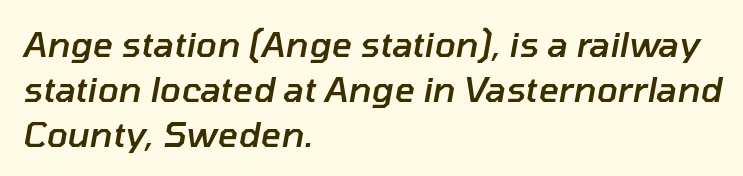
The passage shown is not underscored anywhere. Alignment: flush left. Successive baselines arrive at the customary interval. Weight: semibold (demi). The passage shown is typed in a proportional face where columns would drift. Glyph-to-glyph distance matches everyday printed text.
